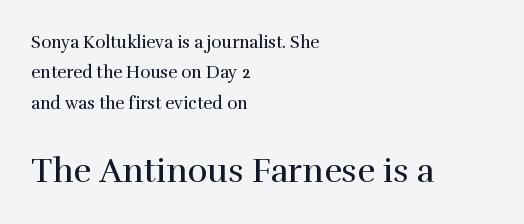
The image shows 34 px regular-weight serif type, upright; set left-aligned, line spacing 1.79x, normal letter spacing, not underlined; the second (bottom) block is 2.0x larger; high stroke contrast and a medium x-height.
